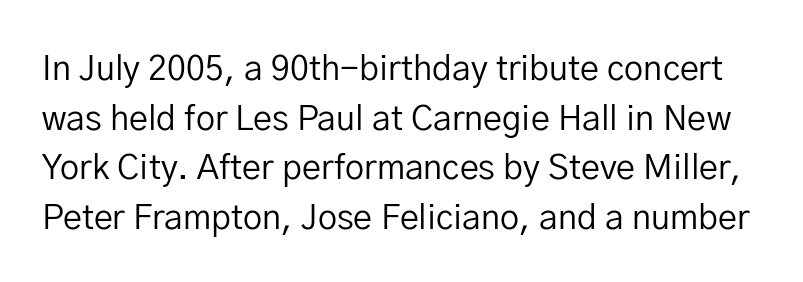
Q: Is the text bold? A: No.
Q: Is the text italic (slanted)? A: No, it is upright.
Q: Is the typeface a serif or a sans-serif typeface? A: Sans-serif.
Q: Is the text underlined? A: No.
Q: Is the spacing between letters normal or unusually wide? A: Normal.
Q: Is the spacing between lines tight, normal or loose? A: Normal.
Q: Width (condensed, normal, or wide)? A: Normal.
Q: Stroke contrast? A: Low.
Q: x-height? A: Medium.
Q: Monospaced? A: No.
